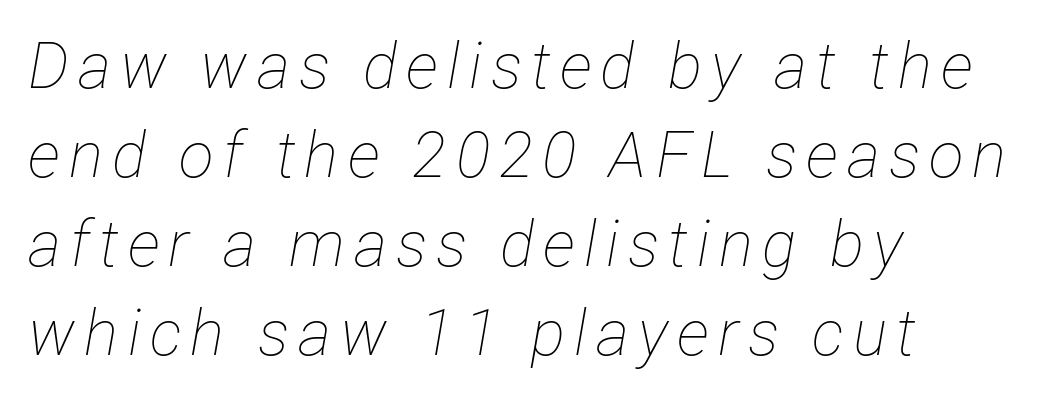
Q: Is the text bold? A: No.
Q: Is the text italic (slanted)? A: Yes, it leans right by about 12 degrees.
Q: Is the text underlined? A: No.
Q: How is the paragraph aligned? A: Left-aligned.
Q: Is the spacing between lines tight, normal or loose? A: Normal.
Q: Width (condensed, normal, or wide)? A: Condensed.
Q: Stroke contrast? A: Low.
Q: x-height? A: Medium.
Q: Monospaced? A: No.
